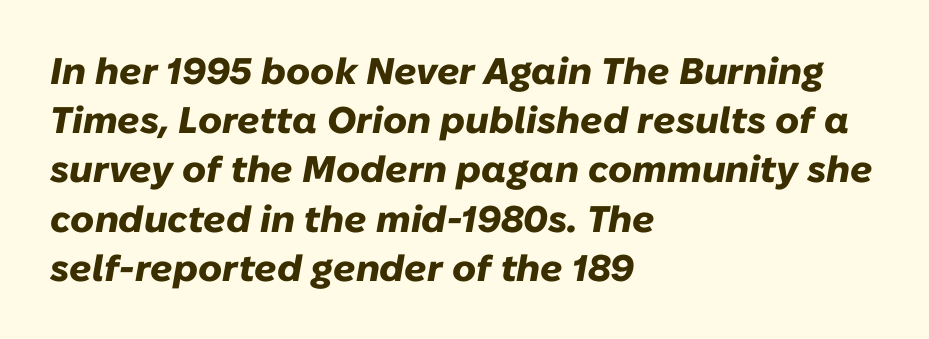
Q: Is the text bold? A: Yes.
Q: Is the text italic (slanted)? A: Yes, it leans right by about 10 degrees.
Q: Is the text underlined? A: No.
Q: How is the paragraph aligned? A: Left-aligned.
Q: Is the spacing between letters normal or unusually wide? A: Normal.
Q: Is the spacing between lines tight, normal or loose? A: Normal.
Q: Width (condensed, normal, or wide)? A: Normal.
Q: Stroke contrast? A: Low.
Q: x-height? A: Medium.
Q: Monospaced? A: No.
